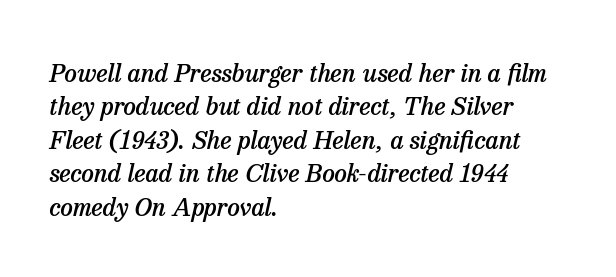
{"italic": "yes", "lean": "right", "slant_degrees": 13, "bold": "semi", "underline": "no", "align": "left", "line_spacing": "normal", "line_spacing_ratio": 1.34, "letter_spacing": "normal", "letter_spacing_em": 0.0, "glyph_px": 25}
